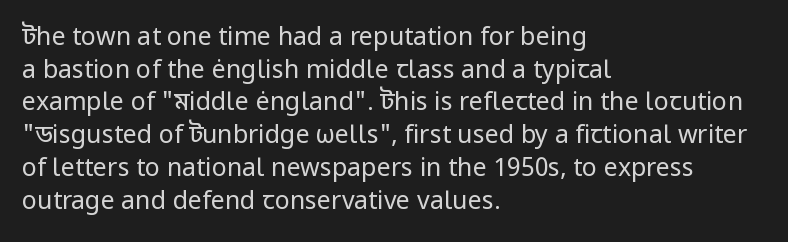
{"italic": "no", "bold": "no", "underline": "no", "align": "left", "line_spacing": "normal", "line_spacing_ratio": 1.31, "letter_spacing": "normal", "letter_spacing_em": 0.0, "glyph_px": 25}
